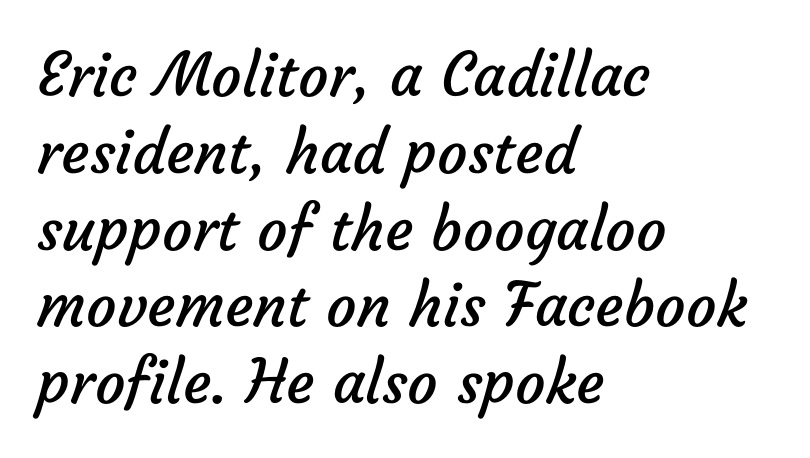
Q: Is the text bold? A: No.
Q: Is the typeface a serif or a sans-serif typeface? A: Sans-serif.
Q: Is the text underlined? A: No.
Q: How is the paragraph aligned? A: Left-aligned.
Q: Is the spacing between letters normal or unusually wide? A: Normal.
Q: Is the spacing between lines tight, normal or loose? A: Normal.
Q: Width (condensed, normal, or wide)? A: Normal.
Q: Stroke contrast? A: Low.
Q: x-height? A: Medium.
Q: Monospaced? A: No.
